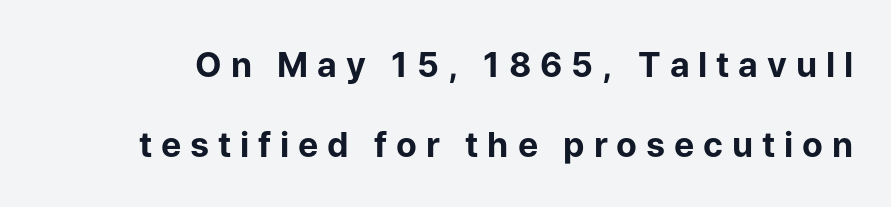
{"serif": "no", "italic": "no", "bold": "yes", "weight": "bold", "width": "normal", "stroke_contrast": "low", "x_height": "medium", "monospaced": "no", "underline": "no", "line_spacing": "loose", "line_spacing_ratio": 2.34, "letter_spacing": "wide", "letter_spacing_em": 0.26, "glyph_px": 34}
